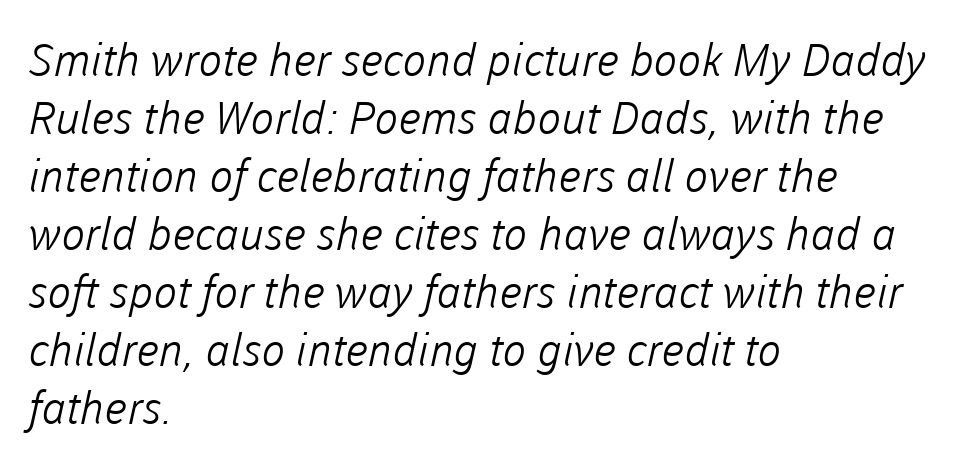
The image shows 45 px light sans-serif type; set left-aligned, normal line spacing (1.29x), normal letter spacing, not underlined; low stroke contrast and a medium x-height.
